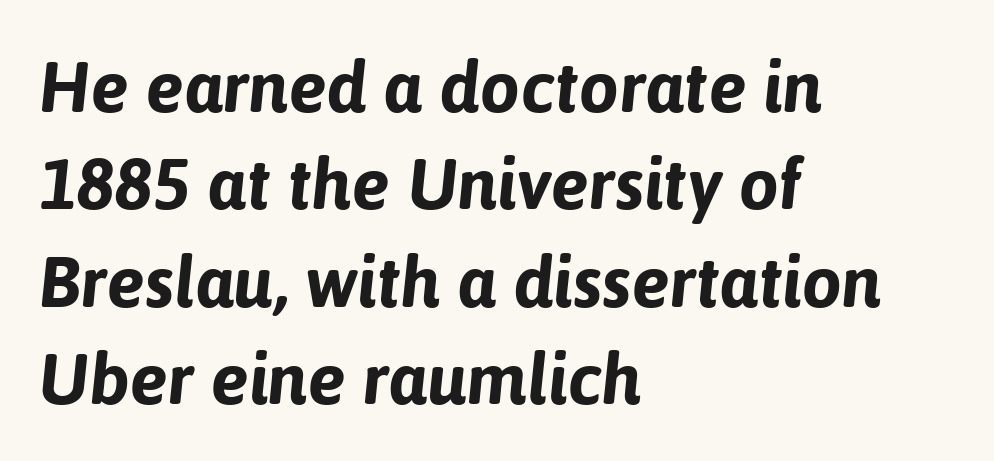
The image shows 71 px bold type, italic (leaning right); set left-aligned, normal line spacing (1.37x), normal letter spacing, not underlined; low stroke contrast and a medium x-height.
